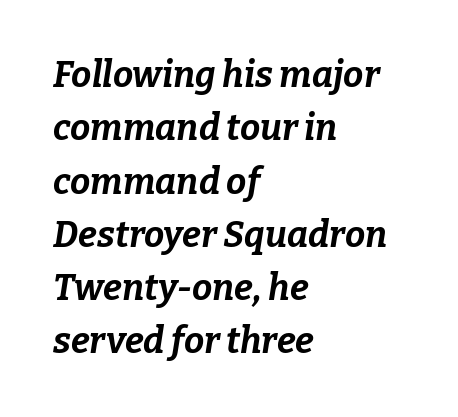
Caption: multi-line text, flush left, ragged right. The rendering uses a moderate line-height, typical for paragraphs. Varying glyph widths throughout — classic text-font behaviour. Slanted lettering throughout.
